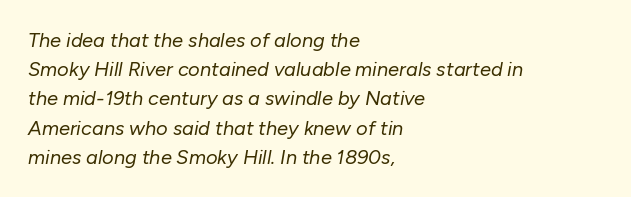
Q: Is the text bold? A: No.
Q: Is the text italic (slanted)? A: Yes, it leans right by about 10 degrees.
Q: Is the text underlined? A: No.
Q: How is the paragraph aligned? A: Left-aligned.
Q: Is the spacing between letters normal or unusually wide? A: Normal.
Q: Is the spacing between lines tight, normal or loose? A: Normal.
